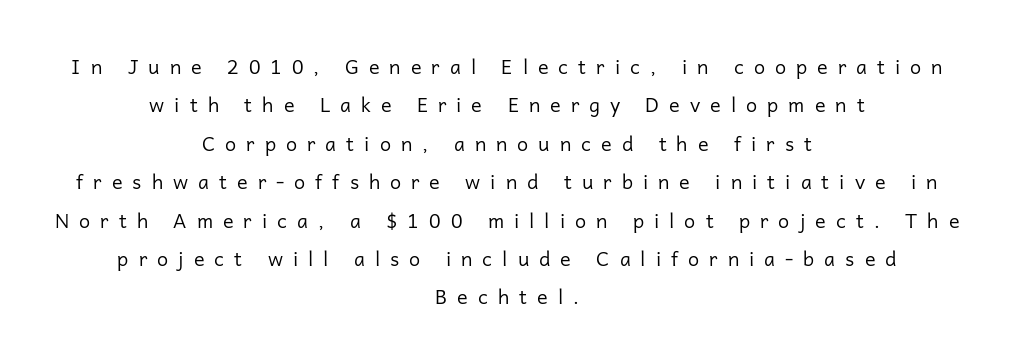
{"italic": "no", "bold": "no", "underline": "no", "align": "center", "line_spacing": "loose", "line_spacing_ratio": 1.92, "letter_spacing": "wide", "letter_spacing_em": 0.5, "glyph_px": 20}
